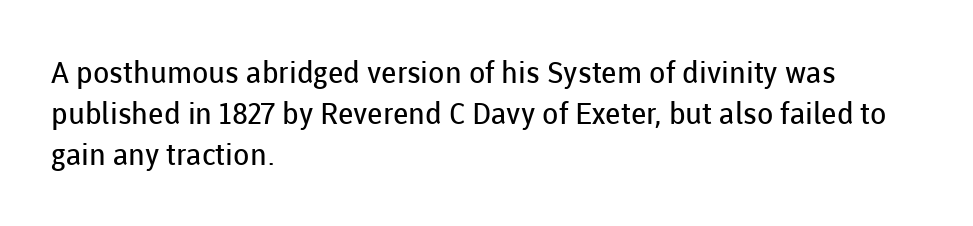
The image shows 30 px regular-weight sans-serif type, upright; set left-aligned, normal line spacing (1.37x), normal letter spacing, not underlined; low stroke contrast and a medium x-height.
